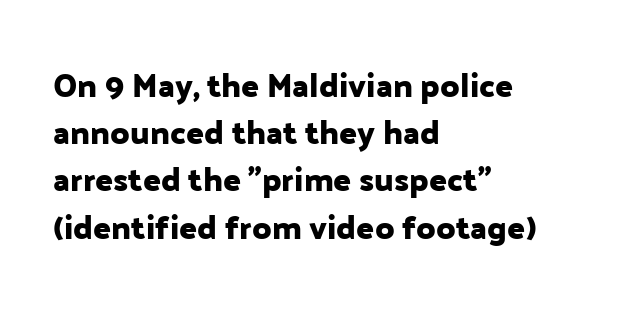
{"serif": "no", "italic": "no", "width": "normal", "stroke_contrast": "low", "x_height": "medium", "monospaced": "no", "underline": "no", "align": "left", "line_spacing": "normal", "line_spacing_ratio": 1.43, "letter_spacing": "normal", "letter_spacing_em": 0.0, "glyph_px": 33}
